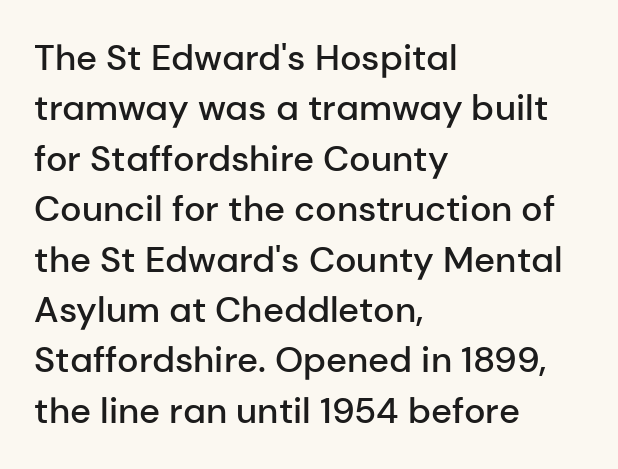
{"serif": "no", "italic": "no", "bold": "semi", "weight": "semibold", "width": "normal", "stroke_contrast": "low", "x_height": "medium", "monospaced": "no", "underline": "no", "align": "left", "line_spacing": "normal", "line_spacing_ratio": 1.4, "letter_spacing": "normal", "letter_spacing_em": 0.0, "glyph_px": 36}
